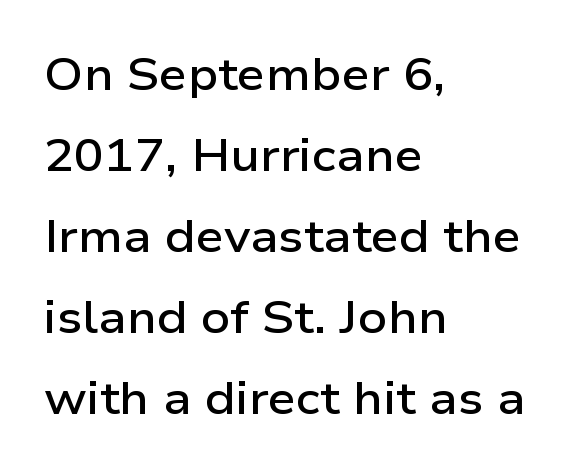
Is the block centered? No — it sits flush against the left margin. Looks like regular typesetting: each glyph gets only the width it needs. Serifs: no, the terminals of the letterforms are clean. Nothing unusual about the tracking: characters are spaced as the font intends.
